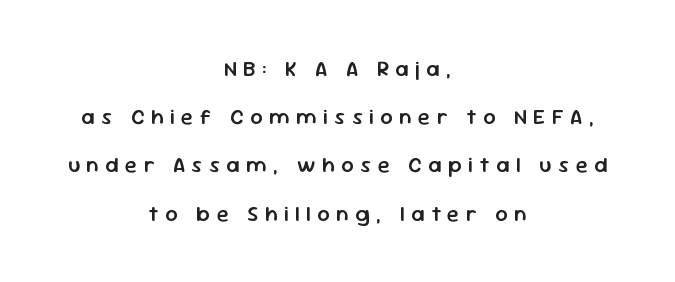
The image shows 22 px text type, upright; set centered, loose line spacing (2.19x), unusually wide letter spacing (+0.29 em), not underlined.
